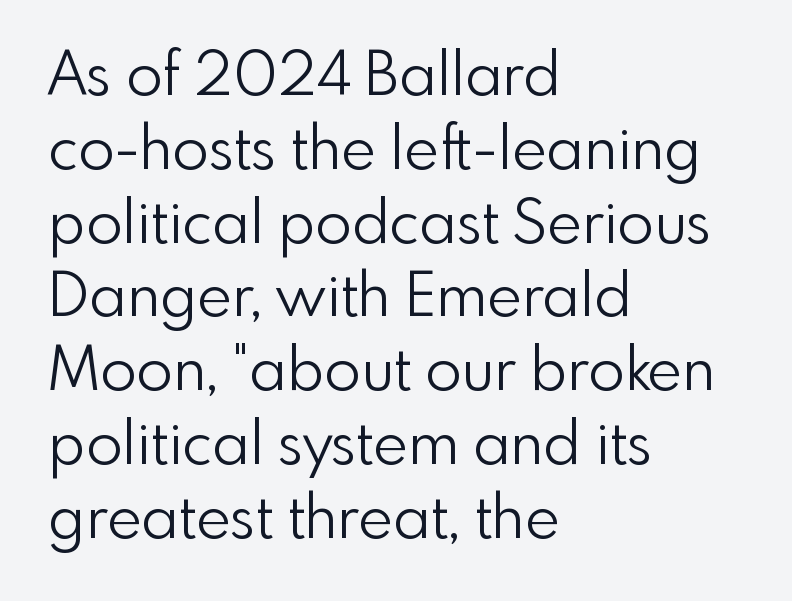
Is this a fixed-width face? No — the glyphs have proportional, varying widths. Nope, no serifs anywhere on these letters. This sample uses an upright cut, with every glyph sitting square on the baseline. Which margin do the lines hug? The left one — the right edge is uneven. The strip under each line holds only bare page. Think standard paragraph weight, or any step lighter than that.
